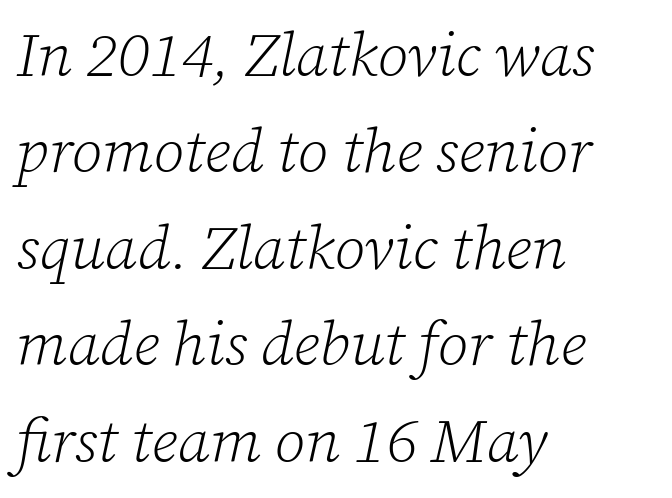
The image shows 61 px light serif type, italic (leaning right); set left-aligned, normal line spacing (1.58x), normal letter spacing, not underlined; low stroke contrast and a medium x-height.
